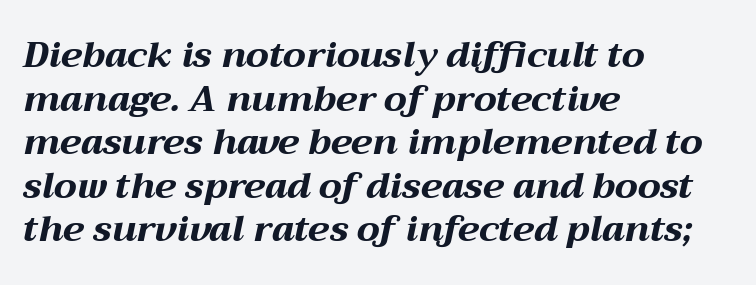
Look at the stroke-to-counter ratio: heavy, a bold. The zone under the glyphs is completely vacant. The letters are slanted; this is an italic face. These lines are rendered in a variable-pitch font. Words appear dense and cohesive because spacing is normal. Horizontally, the lines are justified to the leading edge only.
